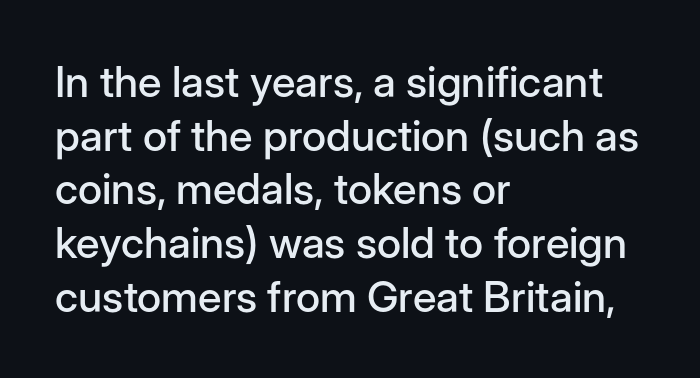
This block has exactly the height ordinary leading produces. Regarding serifs, this sample does without them. This is roman type, the default non-slanted kind. Only glyphs here, with clear space below each row.
